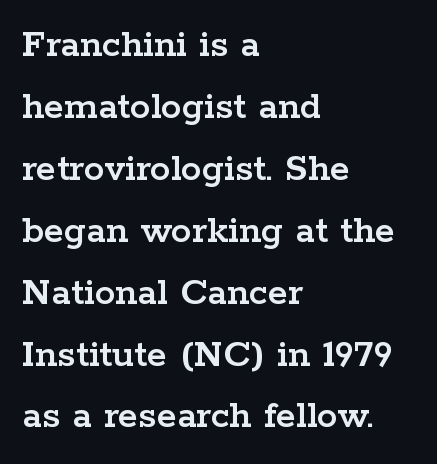
Q: Is the text italic (slanted)? A: No, it is upright.
Q: Is the typeface a serif or a sans-serif typeface? A: Serif.
Q: Is the text underlined? A: No.
Q: How is the paragraph aligned? A: Left-aligned.
Q: Is the spacing between letters normal or unusually wide? A: Normal.
Q: Is the spacing between lines tight, normal or loose? A: Normal.
Q: Width (condensed, normal, or wide)? A: Wide.
Q: Stroke contrast? A: Low.
Q: x-height? A: Medium.
Q: Monospaced? A: No.
